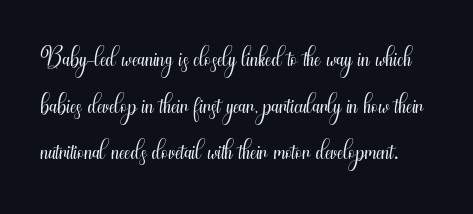
The image shows 37 px light, condensed sans-serif type; set normal line spacing (1.26x), normal letter spacing, not underlined; medium stroke contrast and a small x-height.
